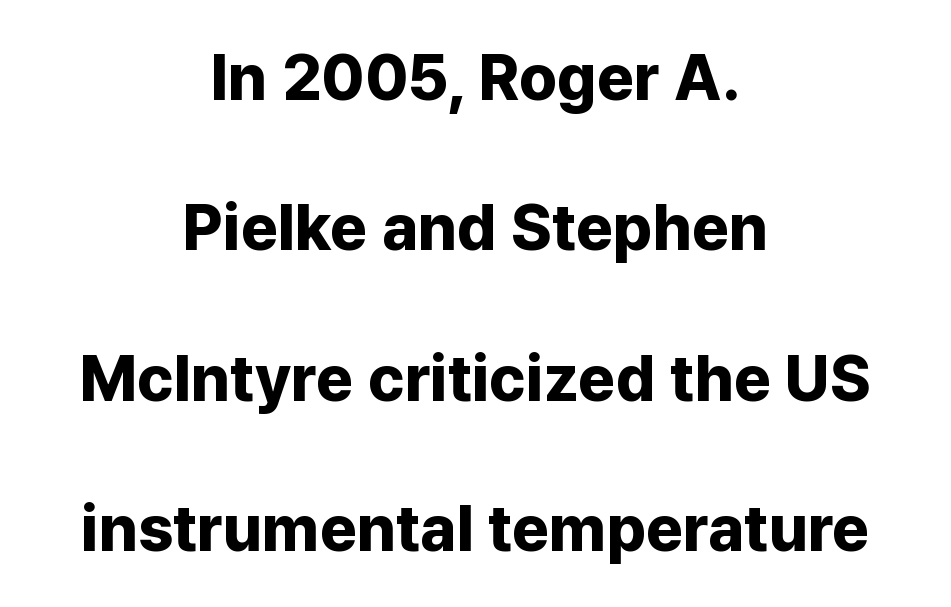
The specimen reads as upright at a glance. What weight is shown? A full bold with thick strokes. These lines stack symmetrically, like a column narrowing and widening about its center. Look at the bottom of the vertical strokes: they stop flat, with no serifs.
